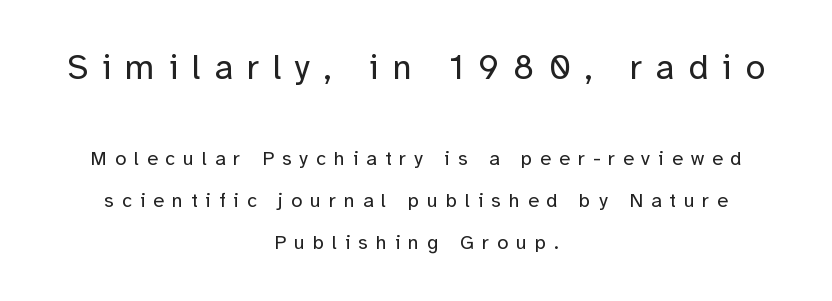
{"serif": "no", "italic": "no", "bold": "no", "weight": "regular", "width": "normal", "stroke_contrast": "low", "x_height": "medium", "monospaced": "no", "underline": "no", "align": "center", "line_spacing": "loose", "line_spacing_ratio": 2.1, "letter_spacing": "wide", "letter_spacing_em": 0.4, "larger_block": "first", "size_ratio": 1.75, "glyph_px": 35}
